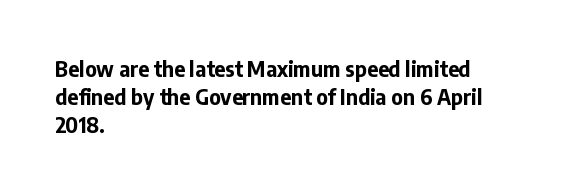
The image shows 21 px bold type, upright; set left-aligned, normal line spacing (1.34x), normal letter spacing, not underlined.
